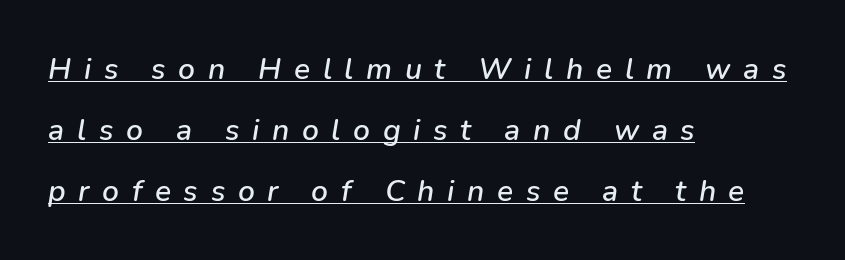
Tall strokes in this sample are angled rather than plumb. Left-aligned paragraph, ragged on the right. Honestly, the underline is the first thing you notice here. Substantial extra tracking has been applied to these lines.
